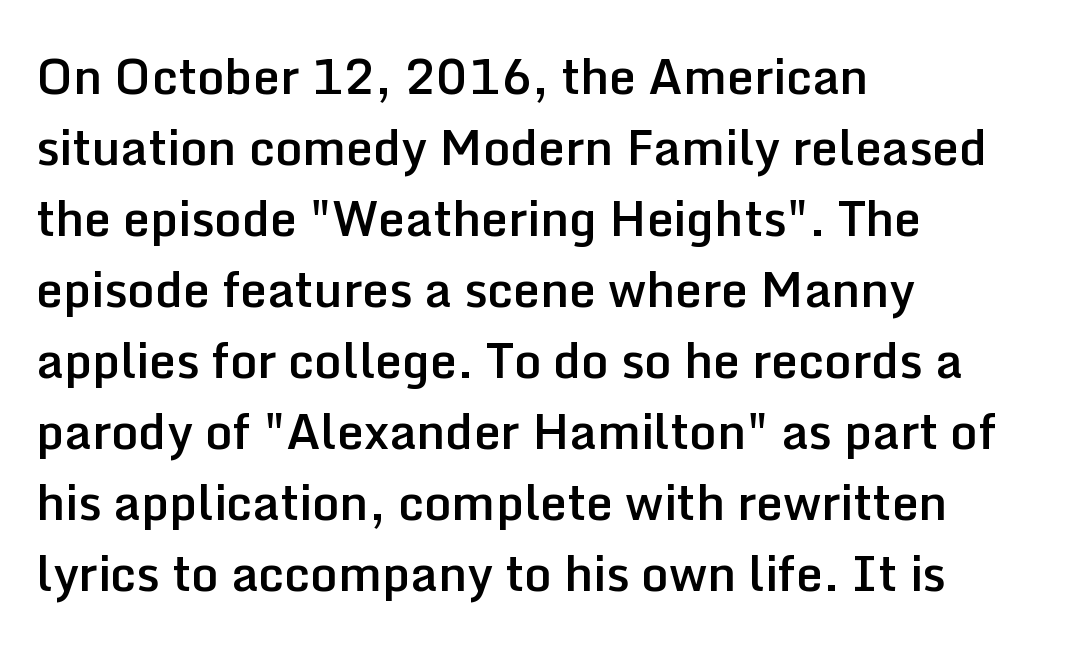
{"serif": "no", "italic": "no", "bold": "semi", "weight": "semibold", "width": "normal", "stroke_contrast": "low", "x_height": "medium", "monospaced": "no", "underline": "no", "align": "left", "line_spacing": "normal", "line_spacing_ratio": 1.48, "letter_spacing": "normal", "letter_spacing_em": 0.0, "glyph_px": 48}
